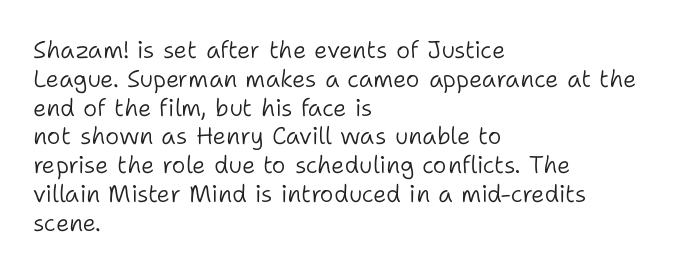
Horizontal alignment here is leftward, the default for most running prose. Is the stroke heavy? The answer is a plain regular-or-lighter. Posture: upright roman. The baseline area is clear. Between one letter and the next there's only the usual sliver of space.
